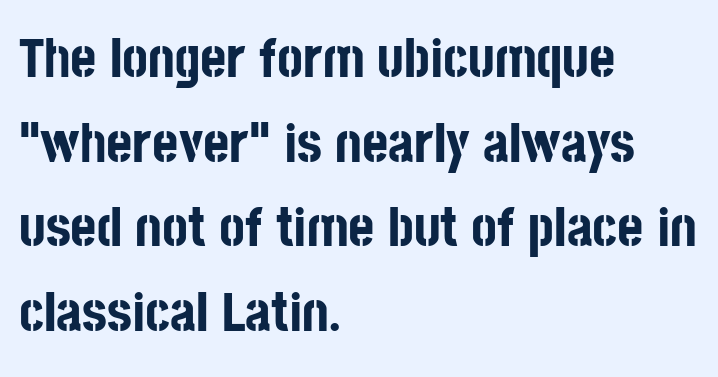
The image shows 56 px bold, condensed sans-serif type, upright; set left-aligned, normal line spacing (1.51x), normal letter spacing, not underlined; low stroke contrast and a large x-height.
